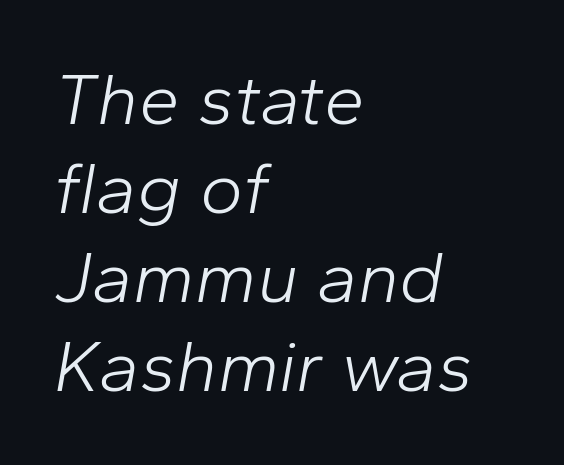
{"italic": "yes", "lean": "right", "slant_degrees": 10, "bold": "no", "weight": "light", "width": "normal", "stroke_contrast": "low", "x_height": "medium", "monospaced": "no", "underline": "no", "align": "left", "line_spacing_ratio": 1.22, "letter_spacing": "normal", "letter_spacing_em": 0.0, "glyph_px": 73}
